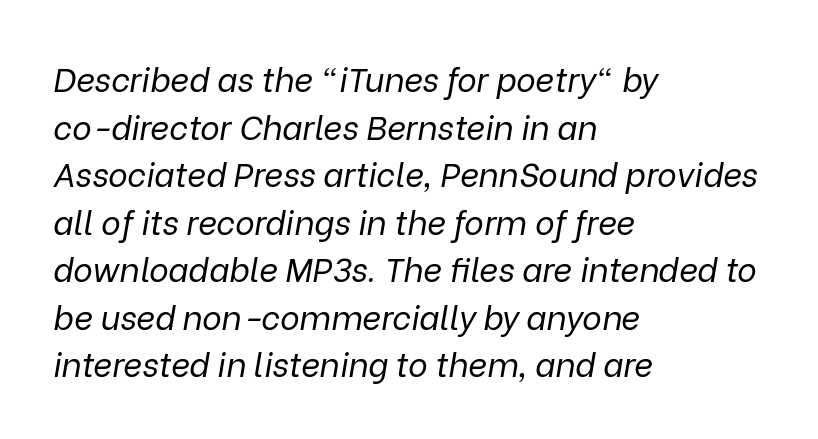
Underlining? Definitely not there. Here the designer chose a conventional face with non-uniform glyph widths. These glyphs show unthickened strokes, regular width or finer. Whoever set this chose a conventional vertical rhythm. Nothing unusual about the tracking: characters are spaced as the font intends. A typesetter would mark this as italic.
